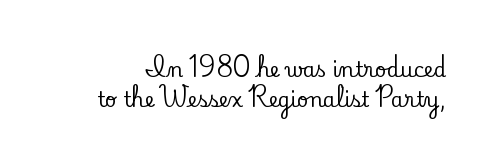
{"italic": "no", "underline": "no", "line_spacing": "normal", "line_spacing_ratio": 1.5, "letter_spacing": "normal", "letter_spacing_em": 0.0, "glyph_px": 20}
